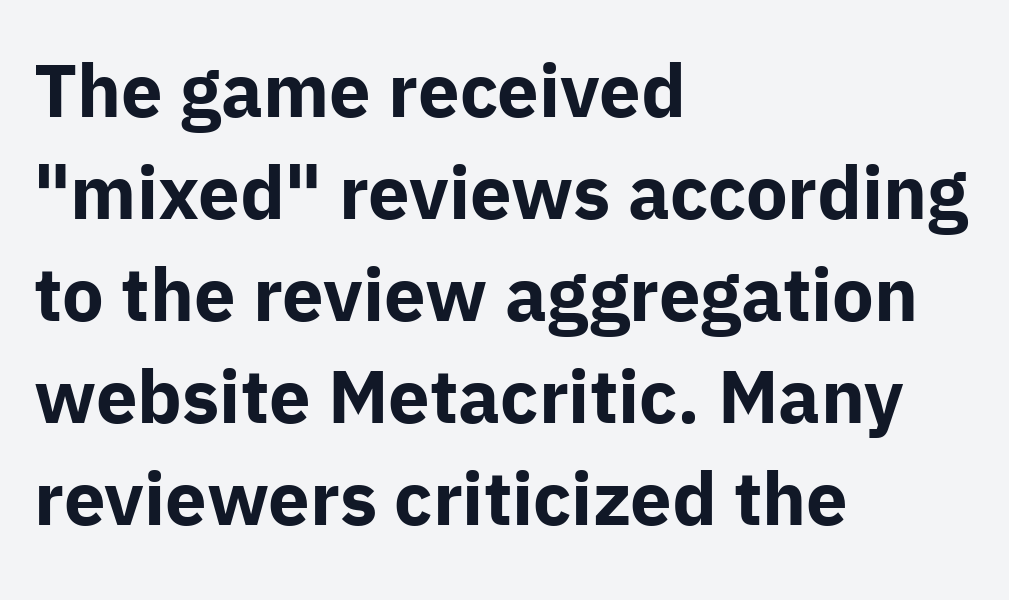
Has an underline been added? It has not. The letters advance in unequal steps, a hallmark of proportional type. The letters sit at their default tracking, neither squeezed nor spread. This sample uses an upright cut, with every glyph sitting square on the baseline. In terms of leading, this rendering sits right in the middle.
